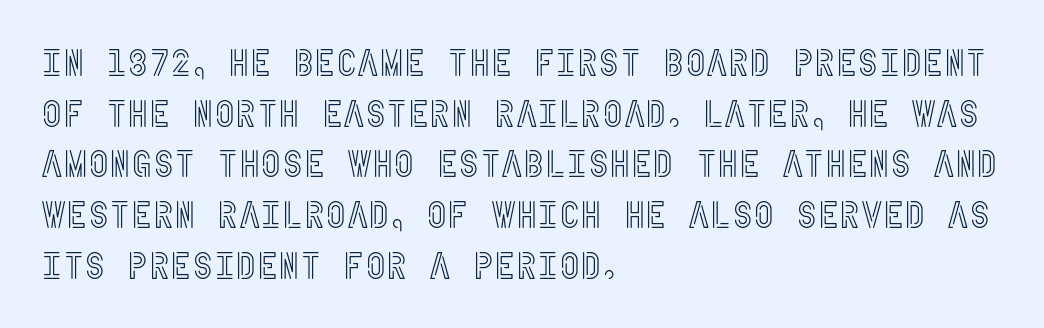
Q: Is the text italic (slanted)? A: No, it is upright.
Q: Is the text underlined? A: No.
Q: How is the paragraph aligned? A: Left-aligned.
Q: Is the spacing between letters normal or unusually wide? A: Normal.
Q: Is the spacing between lines tight, normal or loose? A: Normal.
Q: Width (condensed, normal, or wide)? A: Condensed.
Q: x-height? A: Large.
